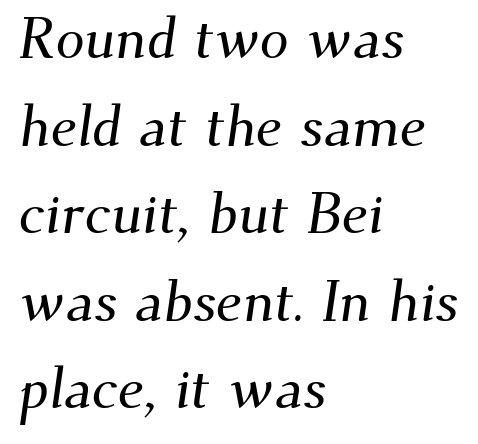
The image shows 58 px serif type; set left-aligned, normal line spacing (1.51x), normal letter spacing, not underlined; medium stroke contrast and a small x-height.
